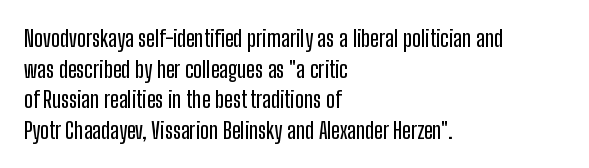
{"italic": "no", "underline": "no", "align": "left", "line_spacing": "normal", "line_spacing_ratio": 1.33, "letter_spacing": "normal", "letter_spacing_em": 0.0, "glyph_px": 23}
